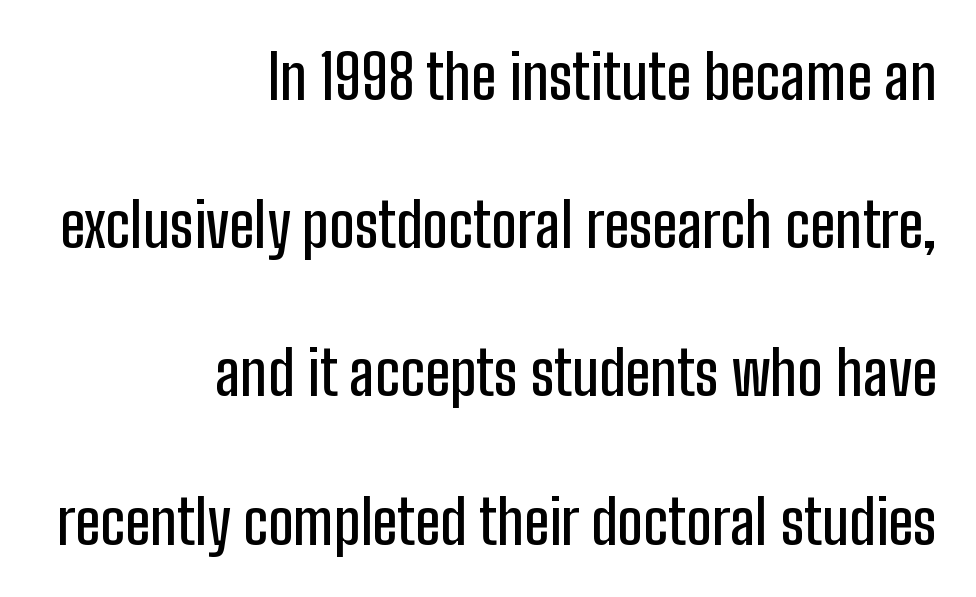
{"serif": "no", "italic": "no", "width": "condensed", "stroke_contrast": "low", "x_height": "medium", "monospaced": "no", "underline": "no", "align": "right", "line_spacing": "loose", "line_spacing_ratio": 2.43, "letter_spacing": "normal", "letter_spacing_em": 0.0, "glyph_px": 61}
